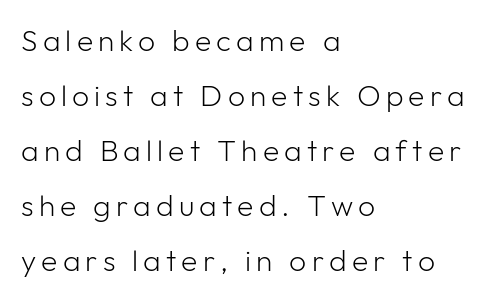
Q: Is the text bold? A: No.
Q: Is the text italic (slanted)? A: No, it is upright.
Q: Is the typeface a serif or a sans-serif typeface? A: Sans-serif.
Q: Is the text underlined? A: No.
Q: How is the paragraph aligned? A: Left-aligned.
Q: Width (condensed, normal, or wide)? A: Normal.
Q: Stroke contrast? A: Low.
Q: x-height? A: Medium.
Q: Monospaced? A: No.
